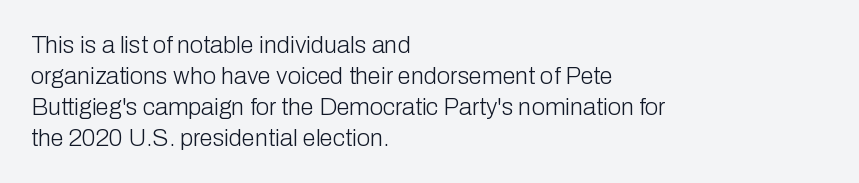
{"italic": "no", "bold": "no", "underline": "no", "align": "left", "line_spacing": "normal", "line_spacing_ratio": 1.29, "letter_spacing": "normal", "letter_spacing_em": 0.0, "glyph_px": 24}
